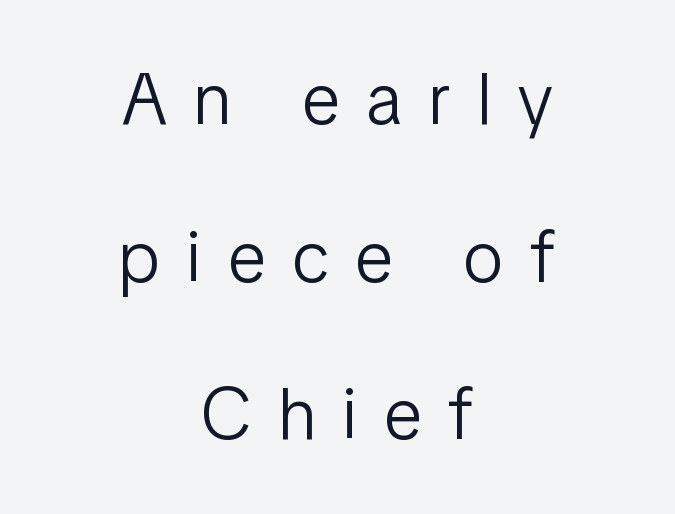
The image shows 72 px light, condensed sans-serif type, upright; set centered, loose line spacing (2.19x), unusually wide letter spacing (+0.38 em), not underlined; low stroke contrast and a medium x-height.
